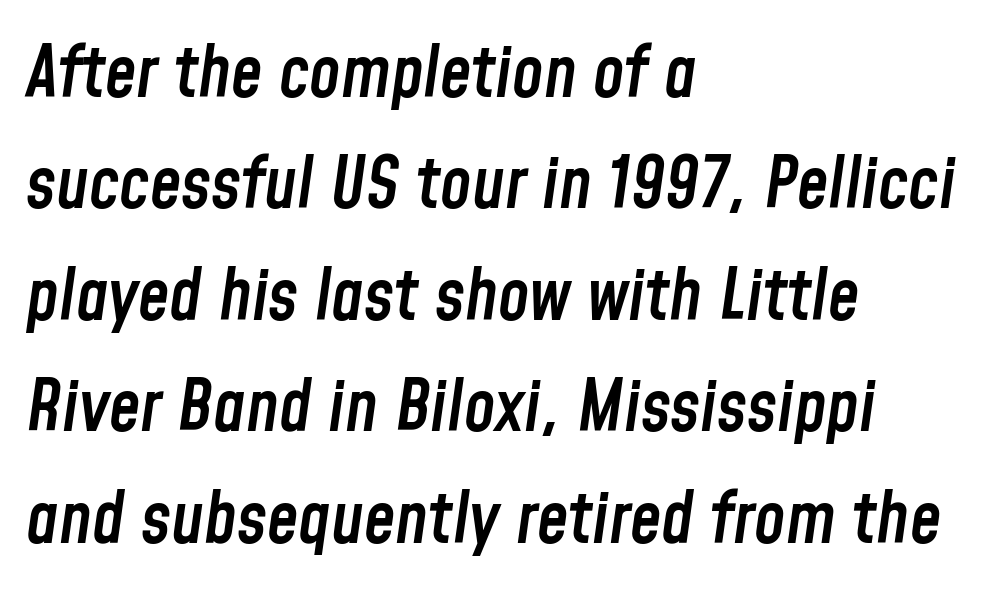
The image shows 71 px semibold, condensed type, italic (leaning right); set left-aligned, normal line spacing (1.57x), normal letter spacing, not underlined; low stroke contrast and a medium x-height.
